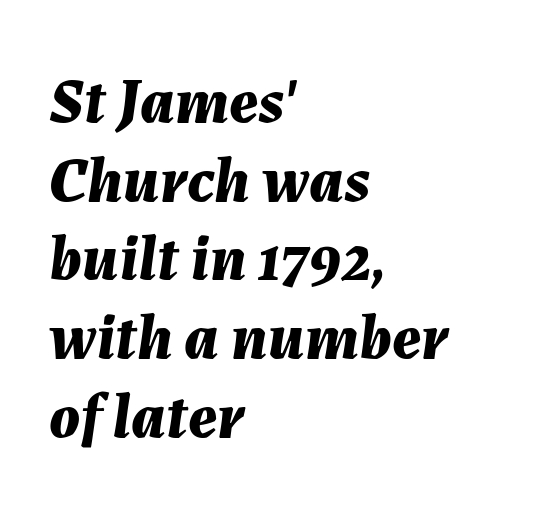
The image shows 64 px bold type, italic (leaning right); set left-aligned, line spacing 1.23x, normal letter spacing, not underlined; medium stroke contrast and a medium x-height.
